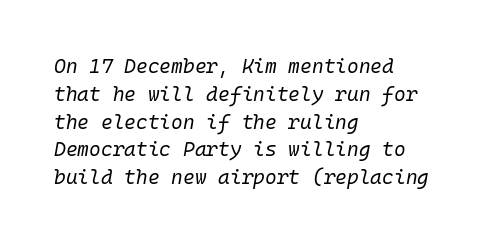
Does the copy run flush right? No — it runs flush left. The lines sit at an ordinary, default distance from one another. Emphasis-style slanted type is in use. Plain, unruled lines of type.
